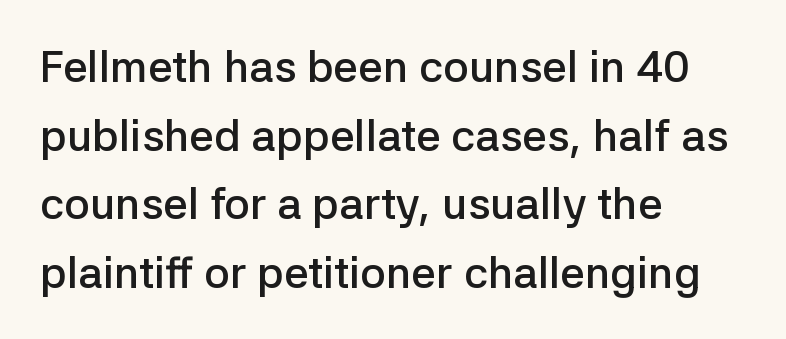
The image shows 44 px semibold sans-serif type, upright; set left-aligned, normal line spacing (1.56x), normal letter spacing, not underlined; low stroke contrast and a medium x-height.
